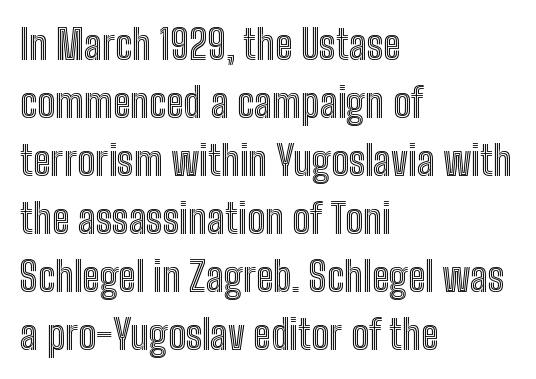
The image shows 40 px condensed type, upright; set left-aligned, normal line spacing (1.45x), normal letter spacing, not underlined; a medium x-height.
